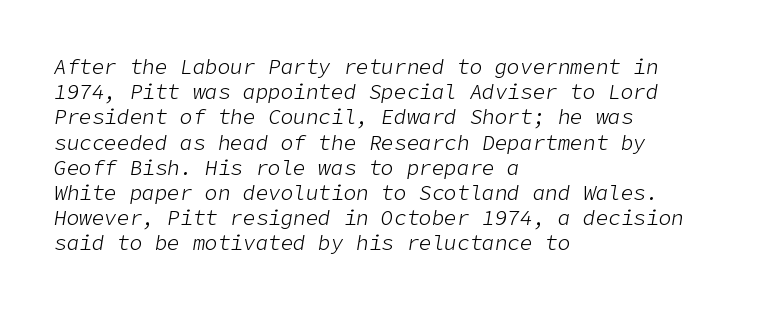
{"italic": "yes", "lean": "right", "slant_degrees": 9, "bold": "no", "underline": "no", "align": "left", "line_spacing_ratio": 1.2, "letter_spacing": "normal", "letter_spacing_em": 0.0, "glyph_px": 21}
